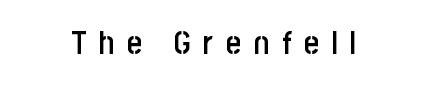
Q: Is the text bold? A: Semi-bold.
Q: Is the text italic (slanted)? A: No, it is upright.
Q: Is the typeface a serif or a sans-serif typeface? A: Sans-serif.
Q: Is the text underlined? A: No.
Q: How is the paragraph aligned? A: Centered.
Q: Is the spacing between letters normal or unusually wide? A: Unusually wide.
Q: Width (condensed, normal, or wide)? A: Condensed.
Q: Stroke contrast? A: Low.
Q: x-height? A: Large.
Q: Monospaced? A: No.
